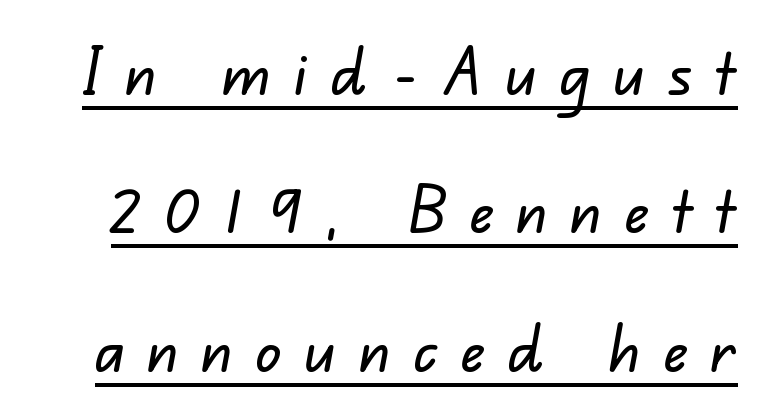
The image shows 65 px sans-serif type; set loose line spacing (2.13x), unusually wide letter spacing (+0.35 em), underlined; low stroke contrast and a small x-height.
